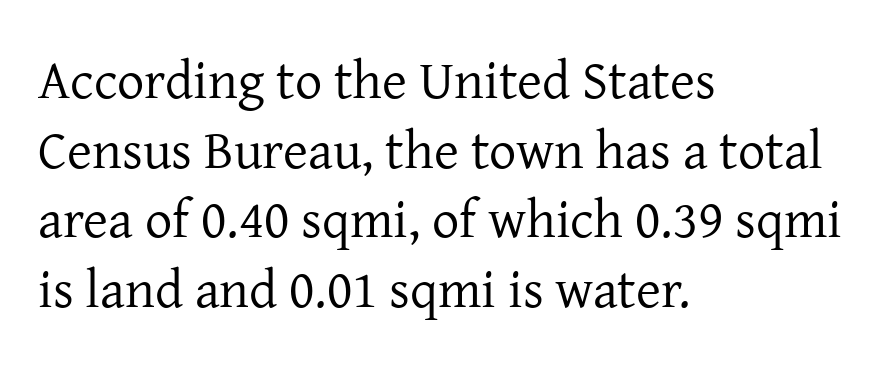
Q: Is the text bold? A: No.
Q: Is the text italic (slanted)? A: No, it is upright.
Q: Is the typeface a serif or a sans-serif typeface? A: Serif.
Q: Is the text underlined? A: No.
Q: How is the paragraph aligned? A: Left-aligned.
Q: Is the spacing between letters normal or unusually wide? A: Normal.
Q: Is the spacing between lines tight, normal or loose? A: Normal.
Q: Width (condensed, normal, or wide)? A: Normal.
Q: Stroke contrast? A: Low.
Q: x-height? A: Medium.
Q: Monospaced? A: No.
